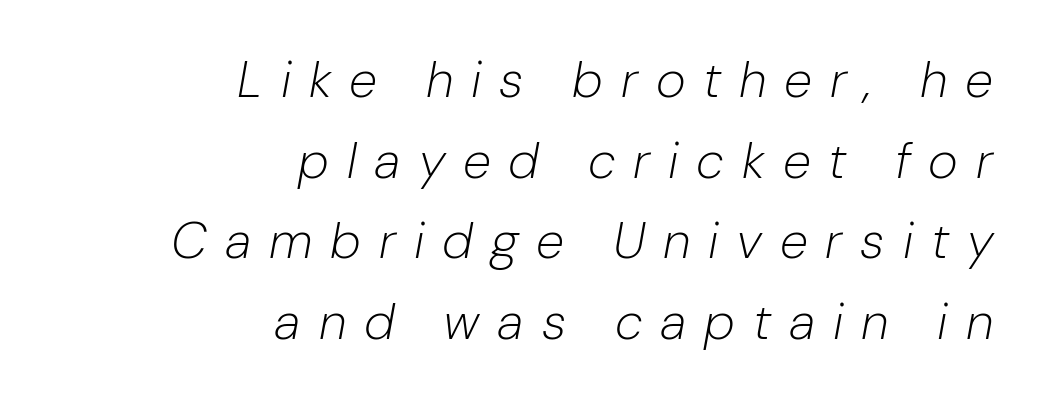
The image shows 51 px light type, italic (leaning right); set right-aligned, normal line spacing (1.58x), unusually wide letter spacing (+0.35 em), not underlined; low stroke contrast and a medium x-height.
